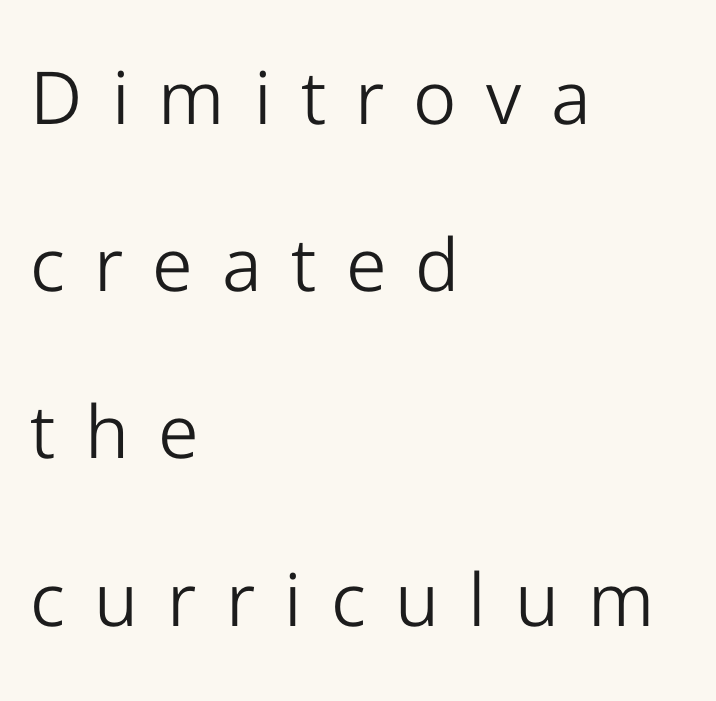
Q: Is the text bold? A: No.
Q: Is the text italic (slanted)? A: No, it is upright.
Q: Is the typeface a serif or a sans-serif typeface? A: Sans-serif.
Q: Is the text underlined? A: No.
Q: How is the paragraph aligned? A: Left-aligned.
Q: Is the spacing between letters normal or unusually wide? A: Unusually wide.
Q: Is the spacing between lines tight, normal or loose? A: Loose.
Q: Width (condensed, normal, or wide)? A: Normal.
Q: Stroke contrast? A: Low.
Q: x-height? A: Medium.
Q: Monospaced? A: No.
